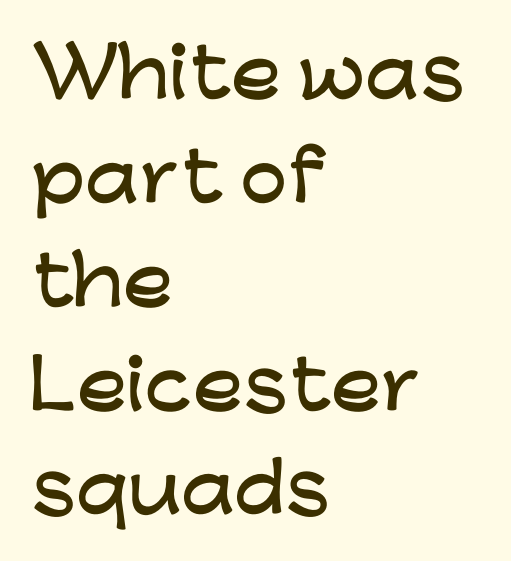
Q: Is the text italic (slanted)? A: No, it is upright.
Q: Is the typeface a serif or a sans-serif typeface? A: Sans-serif.
Q: Is the text underlined? A: No.
Q: How is the paragraph aligned? A: Left-aligned.
Q: Is the spacing between letters normal or unusually wide? A: Normal.
Q: Is the spacing between lines tight, normal or loose? A: Normal.
Q: Width (condensed, normal, or wide)? A: Wide.
Q: Stroke contrast? A: Low.
Q: x-height? A: Medium.
Q: Monospaced? A: No.
